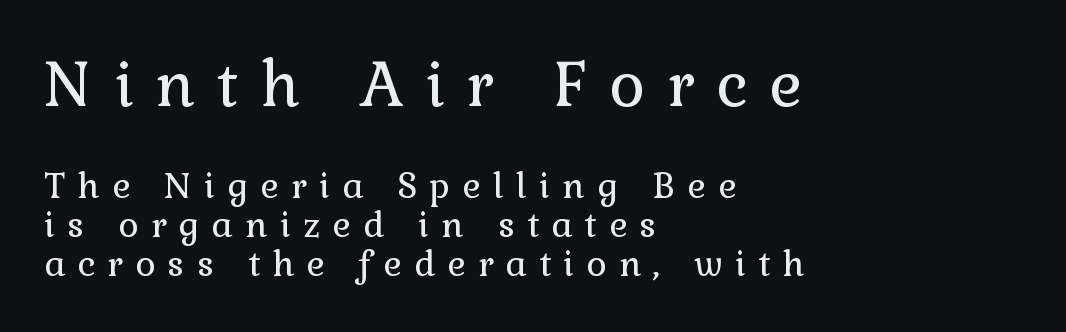
The passage shown is not underscored anywhere. In this sample the first text group is rendered at the bigger scale. Horizontally, the lines are justified to the leading edge only. Does the lettering tilt? It doesn't — this is upright. Character widths vary here, with narrow letters taking less room than wide ones. Tracking here is generous; glyphs stand well apart from one another.
